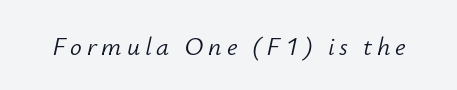
Q: Is the text bold? A: No.
Q: Is the text italic (slanted)? A: Yes, it leans right by about 12 degrees.
Q: Is the text underlined? A: No.
